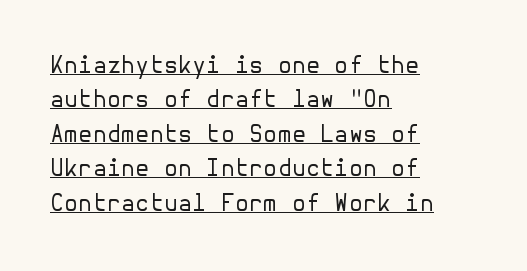
{"italic": "no", "bold": "no", "underline": "yes", "align": "left", "line_spacing": "normal", "line_spacing_ratio": 1.5, "letter_spacing": "normal", "letter_spacing_em": 0.0, "glyph_px": 23}
